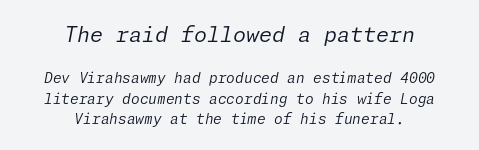
The image shows 21 px text type, italic (leaning right); set centered, normal line spacing (1.46x), normal letter spacing, not underlined; the first (top) block is 1.5x larger.
